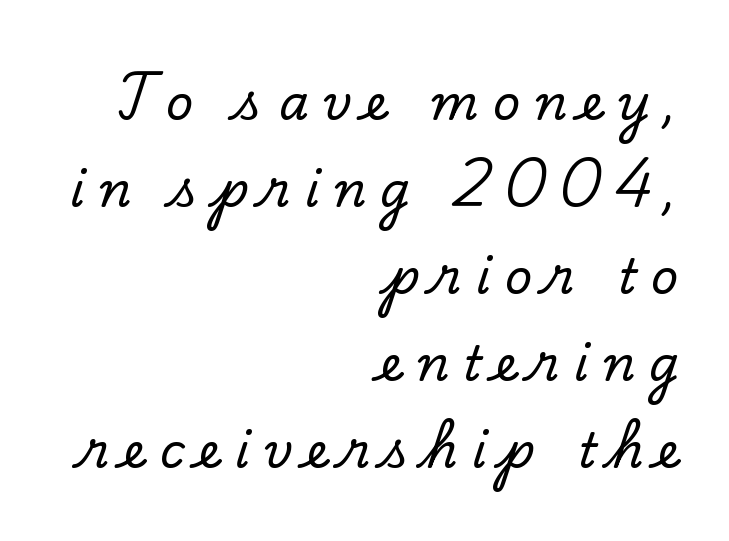
Q: Is the text italic (slanted)? A: Yes.
Q: Is the typeface a serif or a sans-serif typeface? A: Serif.
Q: Is the text underlined? A: No.
Q: How is the paragraph aligned? A: Right-aligned.
Q: Is the spacing between letters normal or unusually wide? A: Unusually wide.
Q: Width (condensed, normal, or wide)? A: Normal.
Q: Stroke contrast? A: Low.
Q: x-height? A: Small.
Q: Monospaced? A: No.
